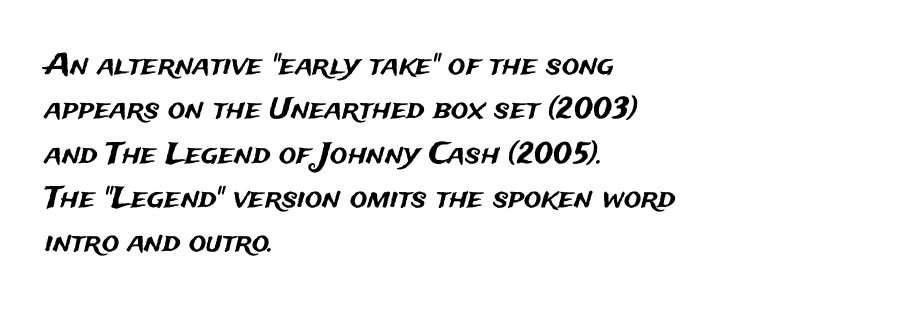
Q: Is the text italic (slanted)? A: Yes.
Q: Is the typeface a serif or a sans-serif typeface? A: Sans-serif.
Q: Is the text underlined? A: No.
Q: How is the paragraph aligned? A: Left-aligned.
Q: Is the spacing between letters normal or unusually wide? A: Normal.
Q: Is the spacing between lines tight, normal or loose? A: Normal.
Q: Width (condensed, normal, or wide)? A: Normal.
Q: Stroke contrast? A: Medium.
Q: x-height? A: Medium.
Q: Monospaced? A: No.
